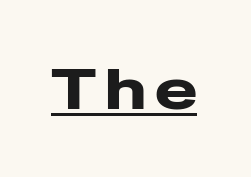
You could not count columns in this text — the font is proportionally spaced. Italic? Not at all — the glyphs are vertical. Serif or sans? Sans — the stroke terminals are bare. Emphasis is given by a line drawn under the lettering.
